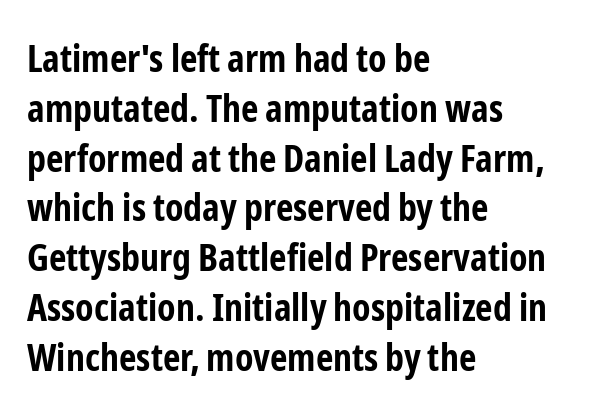
The image shows 38 px bold, condensed sans-serif type, upright; set left-aligned, normal line spacing (1.31x), normal letter spacing, not underlined; low stroke contrast and a medium x-height.
